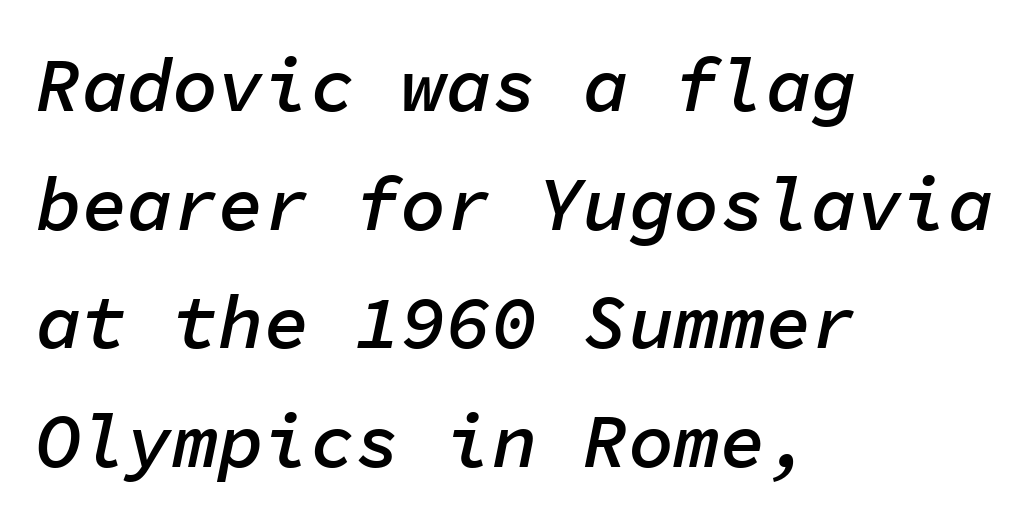
The image shows 76 px semibold type, italic (leaning right), monospaced; set left-aligned, normal line spacing (1.56x), normal letter spacing, not underlined; low stroke contrast and a medium x-height.
